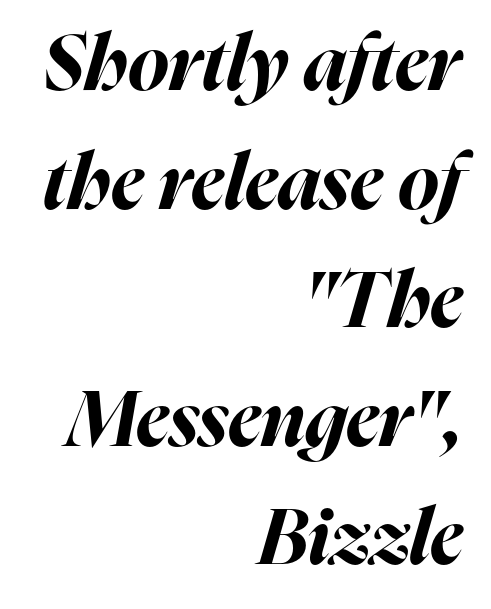
What stands out about the letter spacing? Nothing — it is the standard amount. The area under the type is left untouched. These lines are rendered in a variable-pitch font. Quick note: interline space is typical.
